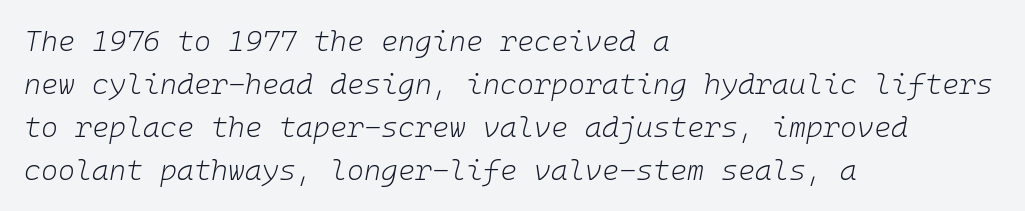
The image shows 29 px light type, italic (leaning right), monospaced; set left-aligned, normal line spacing (1.48x), normal letter spacing, not underlined; low stroke contrast and a medium x-height.
